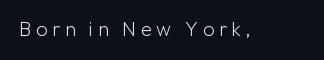
Q: Is the text bold? A: No.
Q: Is the text italic (slanted)? A: No, it is upright.
Q: Is the text underlined? A: No.
Q: Is the spacing between letters normal or unusually wide? A: Unusually wide.
